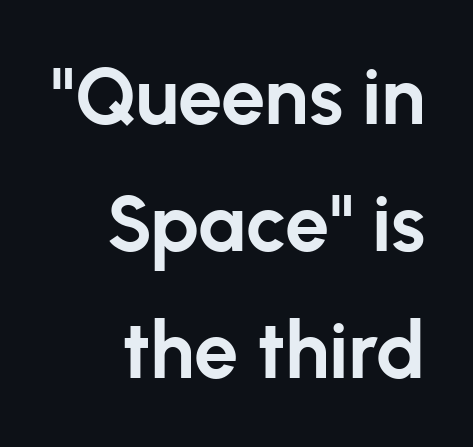
Looks like regular typesetting: each glyph gets only the width it needs. Plenty of ink on the page — the face is bold. The lines sit at an ordinary, default distance from one another. Honestly, the letter spacing is just normal — you wouldn't notice it.
